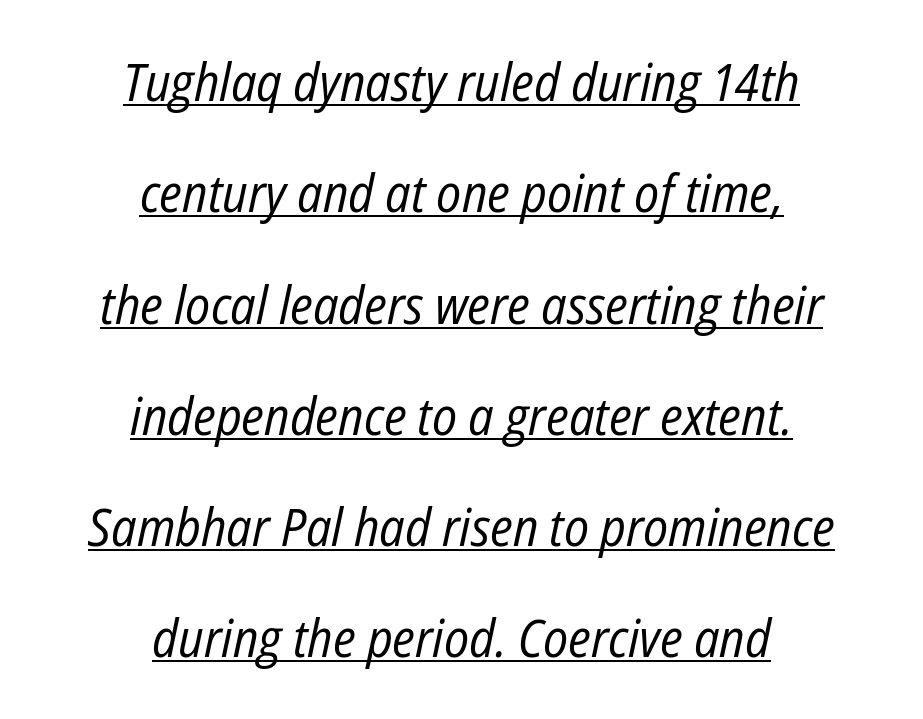
The passage shown leans; its letterforms are oblique. Does the copy run flush right? No — it is centered line by line. The face looks like a standard text weight, possibly lighter. Each word holds together tightly as a unit, with standard inter-letter gaps. The designer dialed line spacing up above the default.
